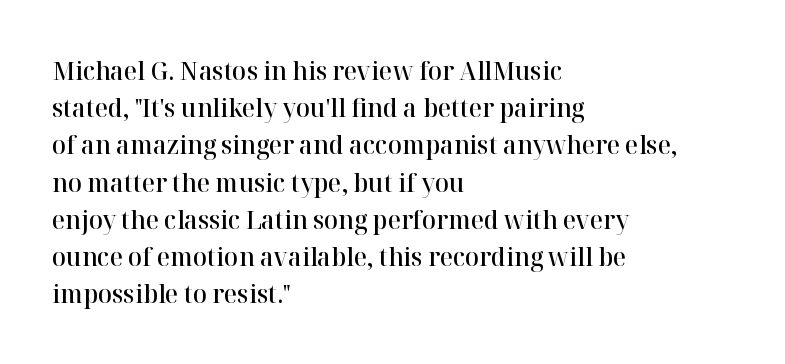
The image shows 26 px text type, upright; set left-aligned, normal line spacing (1.43x), normal letter spacing, not underlined.
